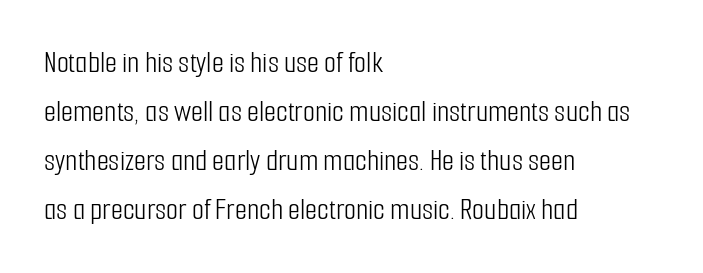
Q: Is the text bold? A: No.
Q: Is the text italic (slanted)? A: No, it is upright.
Q: Is the typeface a serif or a sans-serif typeface? A: Sans-serif.
Q: Is the text underlined? A: No.
Q: How is the paragraph aligned? A: Left-aligned.
Q: Is the spacing between letters normal or unusually wide? A: Normal.
Q: Is the spacing between lines tight, normal or loose? A: Normal.
Q: Width (condensed, normal, or wide)? A: Condensed.
Q: Stroke contrast? A: Low.
Q: x-height? A: Medium.
Q: Monospaced? A: No.
